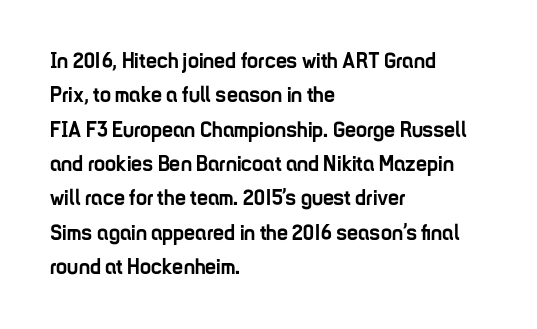
{"italic": "no", "bold": "yes", "underline": "no", "align": "left", "line_spacing": "normal", "line_spacing_ratio": 1.56, "letter_spacing": "normal", "letter_spacing_em": 0.0, "glyph_px": 22}
